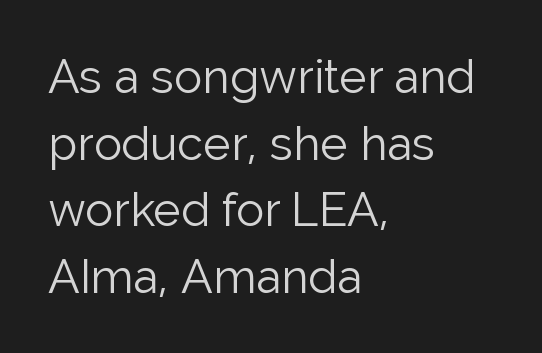
Weight class: somewhere from thin through regular. Posture: upright roman. Reading down the block, your eye returns to a fixed left position each line. Only glyphs here, with clear space below each row. The face used here is rendered with its standard letterfit.
